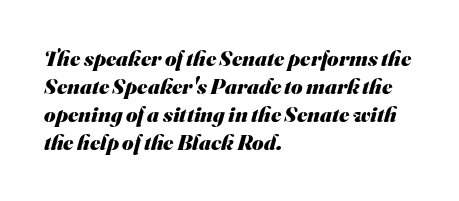
Q: Is the text bold? A: Yes.
Q: Is the text underlined? A: No.
Q: How is the paragraph aligned? A: Left-aligned.
Q: Is the spacing between letters normal or unusually wide? A: Normal.
Q: Is the spacing between lines tight, normal or loose? A: Normal.
